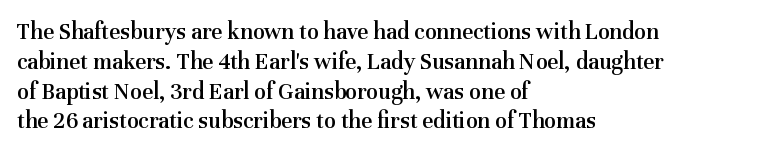
The letters stand upright; this is a roman face. Underline: absent. The sample has been set in demibold, a notch under bold. Here the glyphs are tracked normally, forming tight word shapes.
